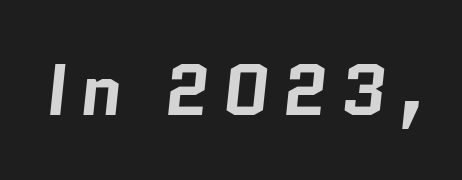
The image shows 72 px bold sans-serif type; set not underlined; low stroke contrast and a medium x-height.
